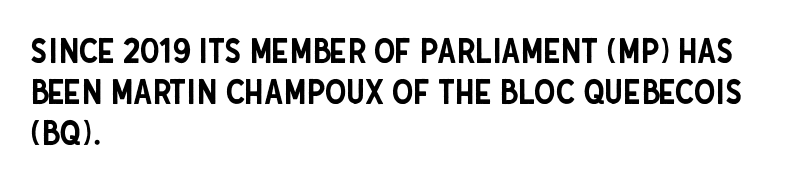
{"serif": "no", "italic": "no", "width": "condensed", "stroke_contrast": "low", "x_height": "large", "monospaced": "no", "underline": "no", "align": "left", "line_spacing_ratio": 1.2, "letter_spacing": "normal", "letter_spacing_em": 0.0, "glyph_px": 34}
